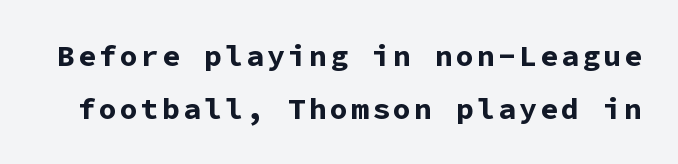
{"serif": "no", "italic": "no", "bold": "yes", "weight": "bold", "width": "normal", "stroke_contrast": "low", "x_height": "medium", "monospaced": "yes", "underline": "no", "line_spacing_ratio": 1.76, "glyph_px": 30}
